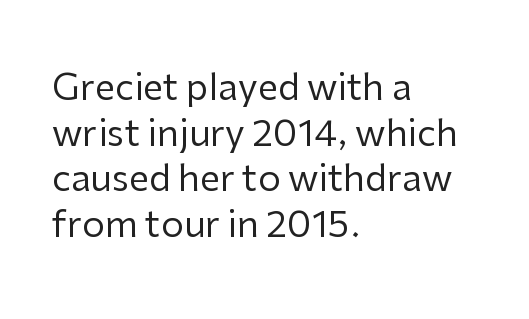
Q: Is the text bold? A: No.
Q: Is the text italic (slanted)? A: No, it is upright.
Q: Is the typeface a serif or a sans-serif typeface? A: Sans-serif.
Q: Is the text underlined? A: No.
Q: How is the paragraph aligned? A: Left-aligned.
Q: Is the spacing between letters normal or unusually wide? A: Normal.
Q: Is the spacing between lines tight, normal or loose? A: Normal.
Q: Width (condensed, normal, or wide)? A: Normal.
Q: Stroke contrast? A: Low.
Q: x-height? A: Medium.
Q: Monospaced? A: No.
